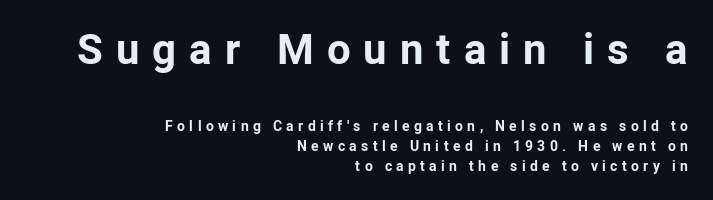
A typesetter would label this face a sans. A flush-right, rag-left setting is used for this passage. Posture: straight, roman, zero tilt. Compared with an ordinary text face, these strokes are far heavier — a full bold. The composition opens big and finishes small. Do the characters align in a grid? No, the font is proportional.
